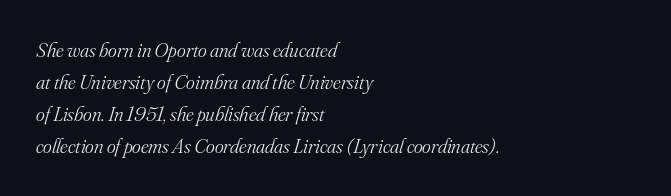
The image shows 21 px text type, italic (leaning right); set left-aligned, normal line spacing (1.53x), normal letter spacing, not underlined.
